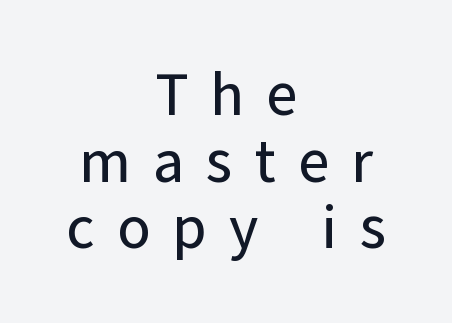
{"serif": "no", "italic": "no", "width": "normal", "stroke_contrast": "low", "x_height": "medium", "monospaced": "no", "underline": "no", "align": "center", "line_spacing": "tight", "line_spacing_ratio": 1.11, "letter_spacing": "wide", "letter_spacing_em": 0.37, "glyph_px": 60}
